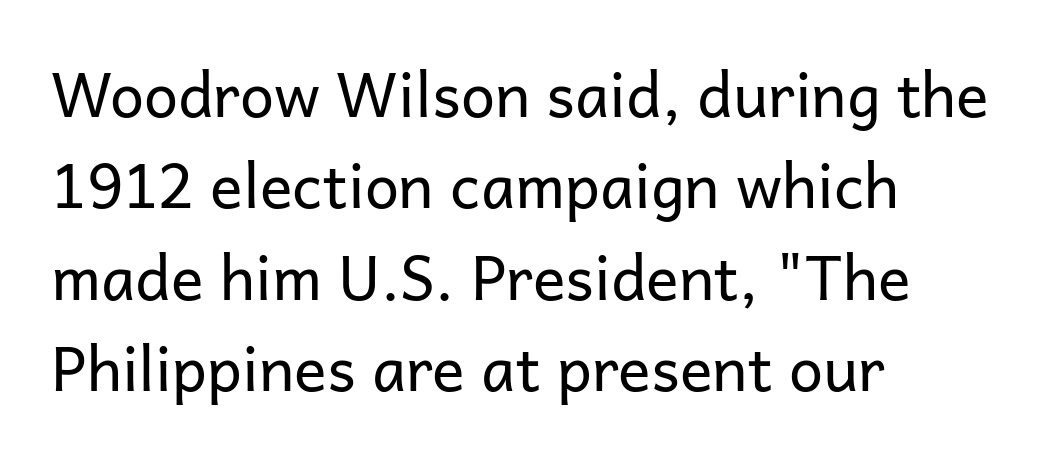
Q: Is the text bold? A: No.
Q: Is the text italic (slanted)? A: No, it is upright.
Q: Is the typeface a serif or a sans-serif typeface? A: Sans-serif.
Q: Is the text underlined? A: No.
Q: How is the paragraph aligned? A: Left-aligned.
Q: Is the spacing between letters normal or unusually wide? A: Normal.
Q: Is the spacing between lines tight, normal or loose? A: Normal.
Q: Width (condensed, normal, or wide)? A: Normal.
Q: Stroke contrast? A: Low.
Q: x-height? A: Medium.
Q: Monospaced? A: No.
